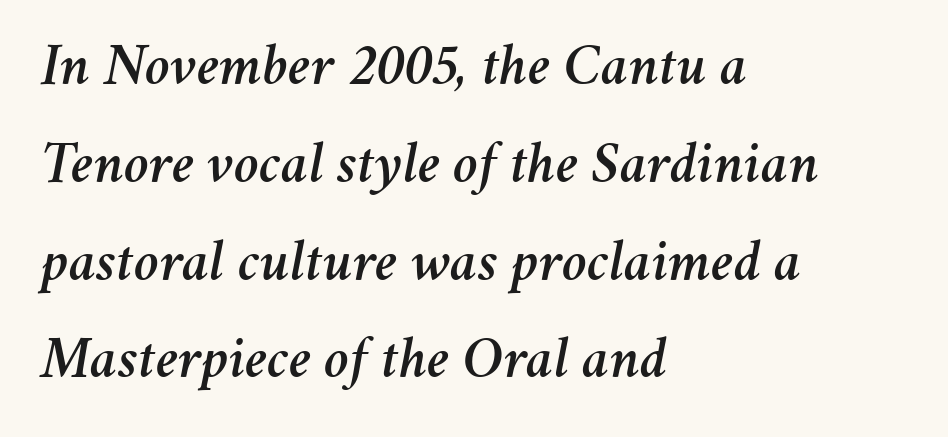
The image shows 60 px text type, italic (leaning right); set left-aligned, normal line spacing (1.63x), normal letter spacing, not underlined; medium stroke contrast and a medium x-height.
